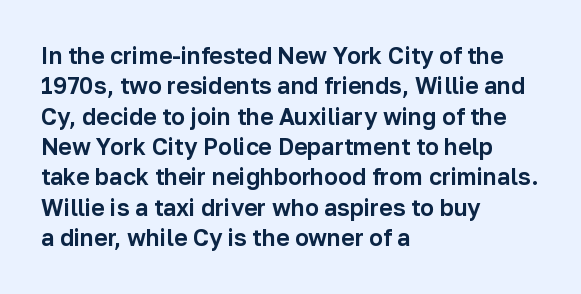
The face used here is rendered with its standard letterfit. These lines are set flush left with a ragged right edge. The glyphs are unaccompanied by any horizontal stroke below them. Normally led — the rows are evenly, conventionally spaced. Do the letters lean? They stand straight.
